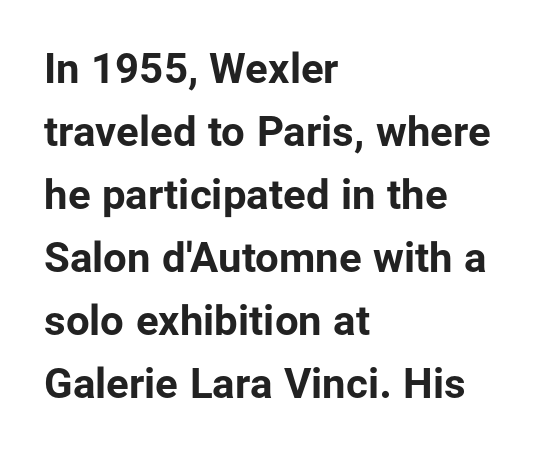
The image shows 42 px bold sans-serif type, upright; set left-aligned, normal line spacing (1.5x), normal letter spacing, not underlined; low stroke contrast and a medium x-height.
